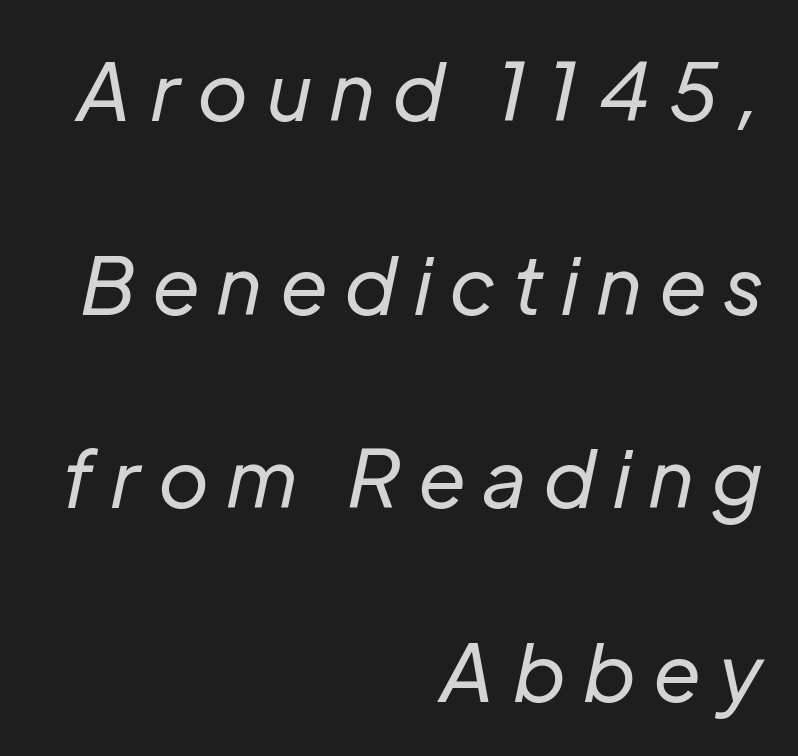
Q: Is the text bold? A: No.
Q: Is the text italic (slanted)? A: Yes, it leans right by about 12 degrees.
Q: Is the text underlined? A: No.
Q: How is the paragraph aligned? A: Right-aligned.
Q: Is the spacing between letters normal or unusually wide? A: Unusually wide.
Q: Is the spacing between lines tight, normal or loose? A: Loose.
Q: Width (condensed, normal, or wide)? A: Normal.
Q: Stroke contrast? A: Low.
Q: x-height? A: Medium.
Q: Monospaced? A: No.
